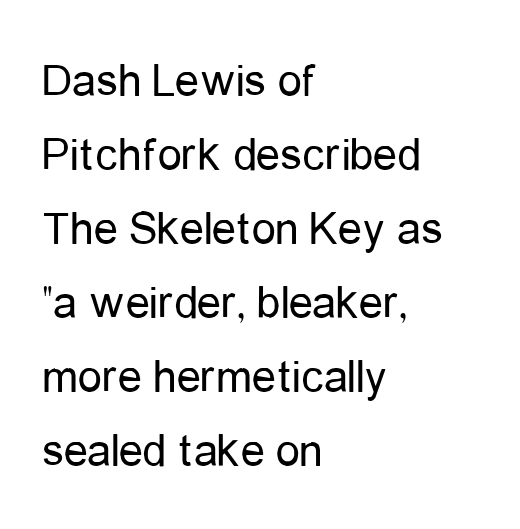
Type style note: lacks serifs. The face looks like a standard text weight, possibly lighter. The gaps between neighbouring characters are ordinary and unremarkable. This rendering uses left alignment, leaving the right contour irregular. The font's upright variant was chosen for this text.
